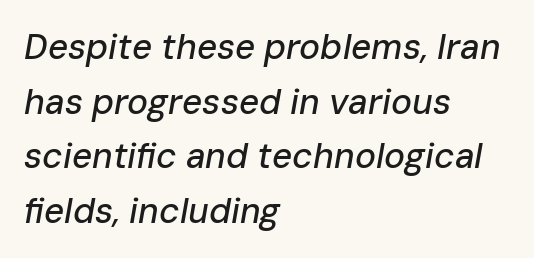
{"italic": "yes", "lean": "right", "slant_degrees": 10, "width": "normal", "stroke_contrast": "low", "x_height": "medium", "monospaced": "no", "underline": "no", "align": "left", "line_spacing": "normal", "line_spacing_ratio": 1.56, "letter_spacing": "normal", "letter_spacing_em": 0.0, "glyph_px": 35}
